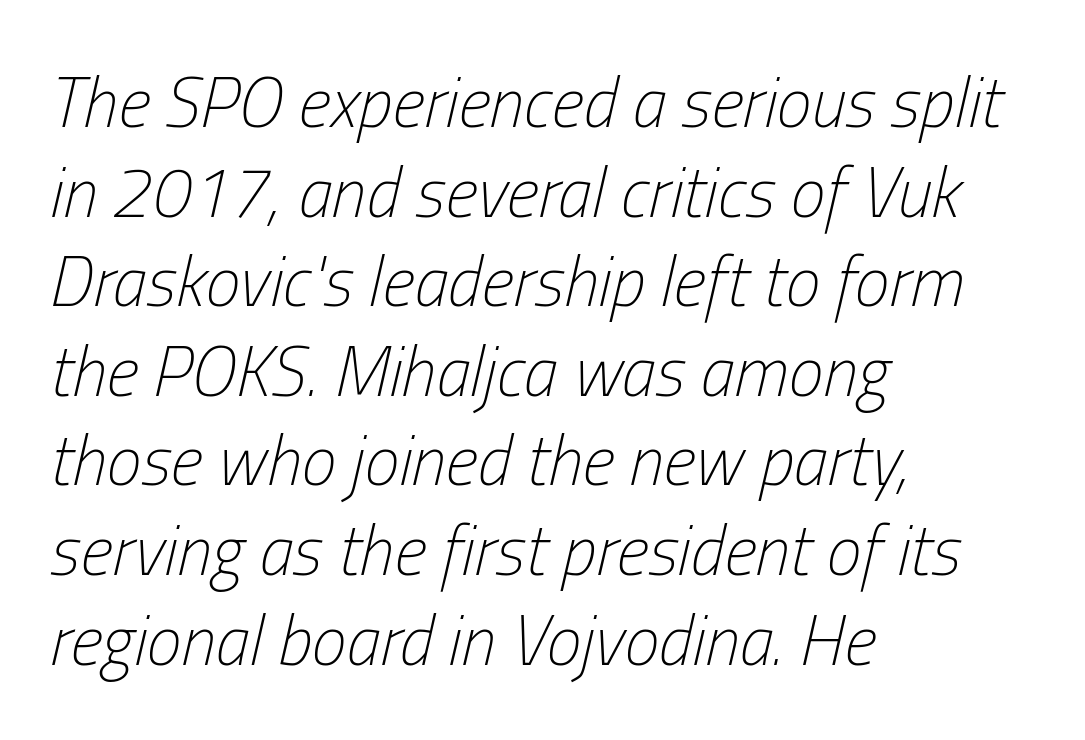
Q: Is the text bold? A: No.
Q: Is the text italic (slanted)? A: Yes, it leans right by about 13 degrees.
Q: Is the text underlined? A: No.
Q: How is the paragraph aligned? A: Left-aligned.
Q: Is the spacing between letters normal or unusually wide? A: Normal.
Q: Is the spacing between lines tight, normal or loose? A: Normal.
Q: Width (condensed, normal, or wide)? A: Condensed.
Q: Stroke contrast? A: Low.
Q: x-height? A: Medium.
Q: Monospaced? A: No.
